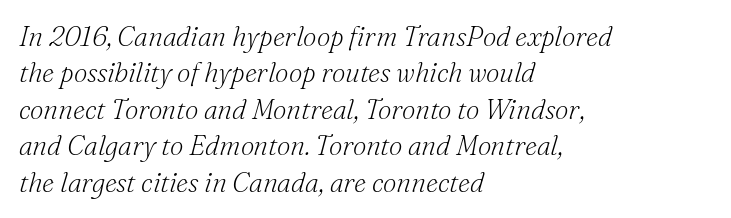
The image shows 27 px text type, italic (leaning right); set left-aligned, normal line spacing (1.35x), normal letter spacing, not underlined.
